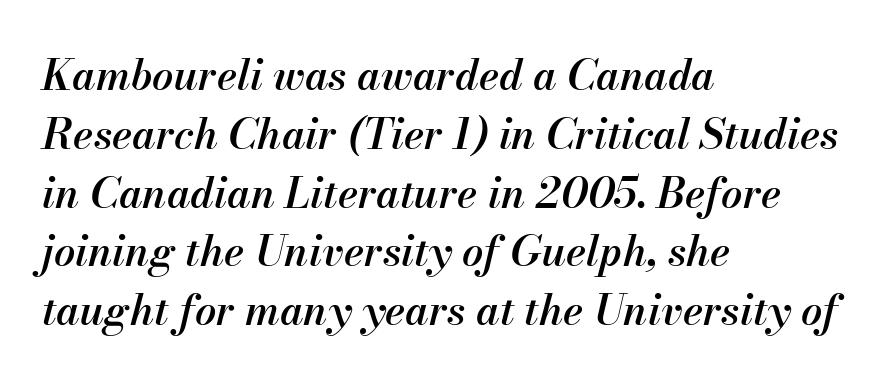
This block has exactly the height ordinary leading produces. Style check: oblique. Just letters on the line, the space beneath them empty. Note the varied advance widths — an 'i' is clearly narrower than an 'm'.
